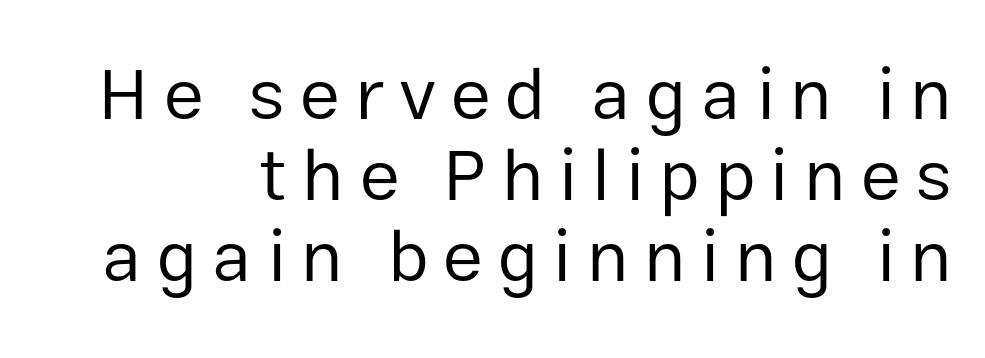
The image shows 73 px regular-weight sans-serif type, upright; set right-aligned, tight line spacing (1.11x), unusually wide letter spacing (+0.21 em), not underlined; low stroke contrast and a medium x-height.
